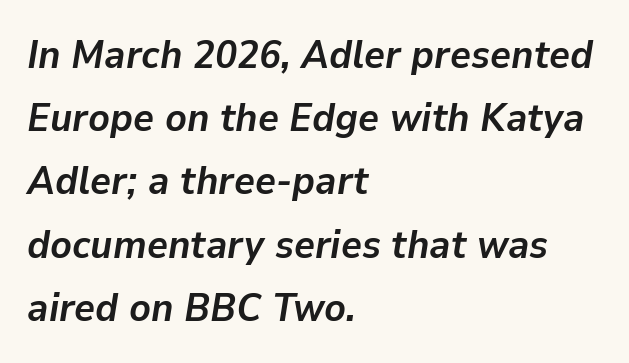
{"italic": "yes", "lean": "right", "slant_degrees": 9, "bold": "yes", "weight": "semibold", "width": "normal", "stroke_contrast": "low", "x_height": "medium", "monospaced": "no", "underline": "no", "align": "left", "line_spacing": "normal", "line_spacing_ratio": 1.58, "letter_spacing": "normal", "letter_spacing_em": 0.0, "glyph_px": 40}
